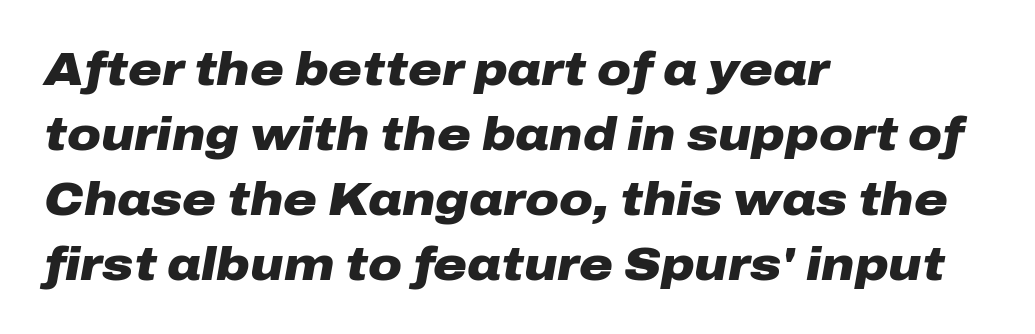
Evenly set lines give the paragraph a standard silhouette. Letter spacing: default. The passage shown is typed in a proportional face where columns would drift. The typesetting leans heavy: a genuine bold. The whole block is typeset with a tilt. The paragraph has a hard left edge and a soft right edge.
